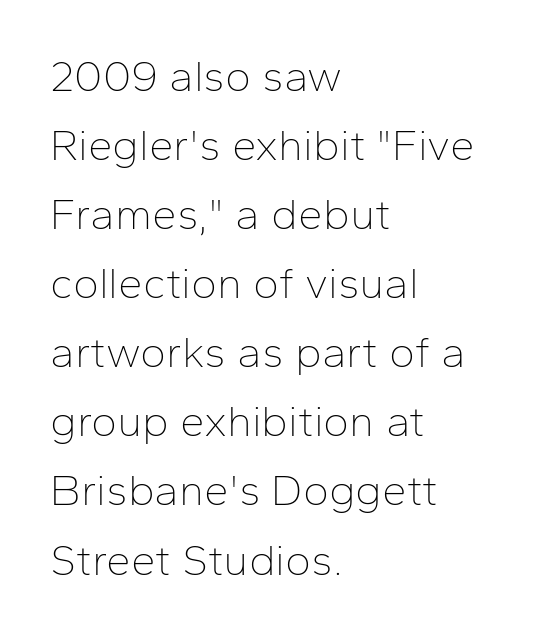
{"serif": "no", "italic": "no", "bold": "no", "weight": "thin", "width": "normal", "stroke_contrast": "low", "x_height": "medium", "monospaced": "no", "underline": "no", "align": "left", "line_spacing": "normal", "line_spacing_ratio": 1.57, "letter_spacing": "normal", "letter_spacing_em": 0.0, "glyph_px": 44}
